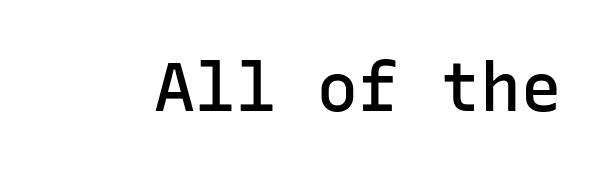
{"serif": "no", "italic": "no", "bold": "semi", "weight": "semibold", "width": "normal", "stroke_contrast": "low", "x_height": "medium", "monospaced": "yes", "underline": "no", "letter_spacing": "normal", "letter_spacing_em": 0.0, "glyph_px": 68}
